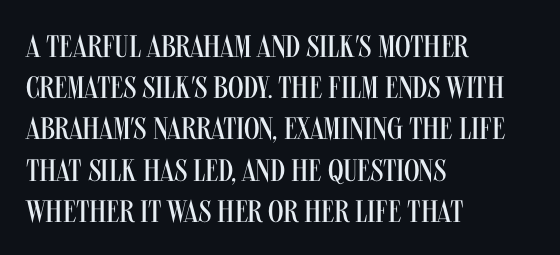
Weight: not bold — regular or lighter. The setting favours the left margin, as ordinary paragraphs usually do. When letters stand straight like this, we call the style roman or upright. Anything drawn beneath the words? Only blank space. Summary of vertical rhythm: regular, with standard interline spacing.
